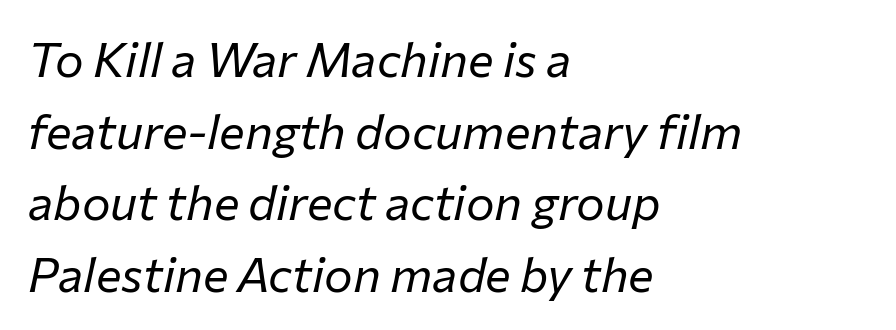
The image shows 48 px regular-weight type, italic (leaning right); set left-aligned, normal line spacing (1.49x), normal letter spacing, not underlined; low stroke contrast and a medium x-height.
